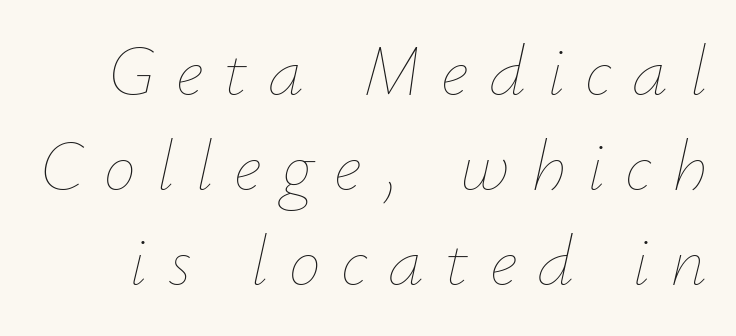
The image shows 72 px thin type, italic (leaning right); set normal line spacing (1.32x), unusually wide letter spacing (+0.29 em), not underlined; low stroke contrast and a small x-height.
